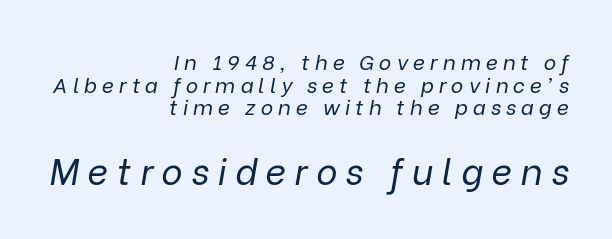
{"italic": "yes", "lean": "right", "slant_degrees": 9, "bold": "no", "weight": "regular", "width": "normal", "stroke_contrast": "low", "x_height": "medium", "monospaced": "no", "underline": "no", "align": "right", "line_spacing": "tight", "line_spacing_ratio": 1.08, "letter_spacing": "wide", "letter_spacing_em": 0.24, "larger_block": "second", "size_ratio": 1.71, "glyph_px": 36}
